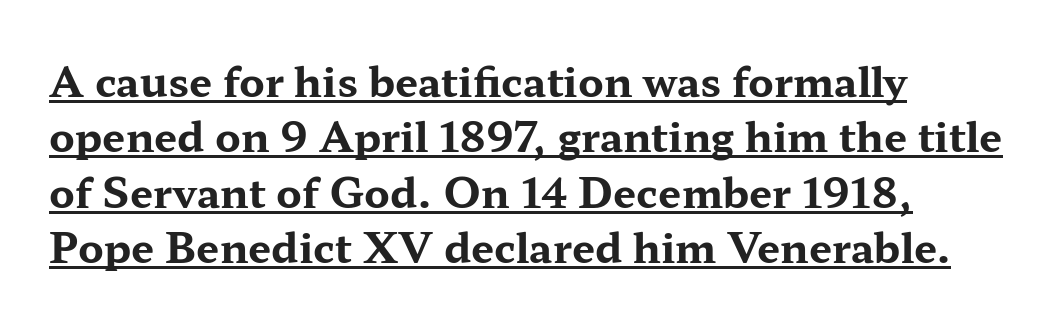
Looks like regular typesetting: each glyph gets only the width it needs. If you measured baseline to baseline, you'd find a middling distance. No extra tracking has been applied to these lines. Posture: upright roman. The string is rendered with underlining switched on.
